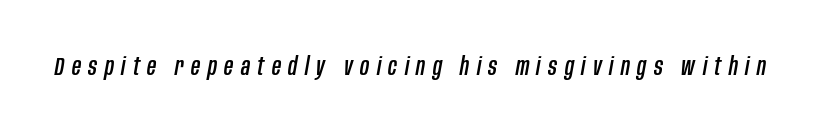
The image shows 25 px text type, italic (leaning right); set unusually wide letter spacing (+0.3 em), not underlined.
